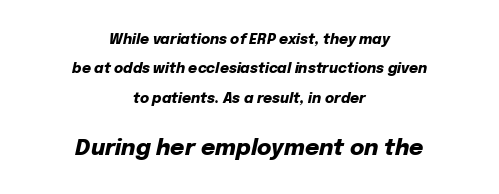
Q: Is the text bold? A: Yes.
Q: Is the text italic (slanted)? A: Yes, it leans right by about 12 degrees.
Q: Is the text underlined? A: No.
Q: How is the paragraph aligned? A: Centered.
Q: Is the spacing between letters normal or unusually wide? A: Normal.
Q: Is the spacing between lines tight, normal or loose? A: Loose.
Q: Which block of text is set in a larger size, the first (top) or the second (bottom)? A: The second (bottom) one.
